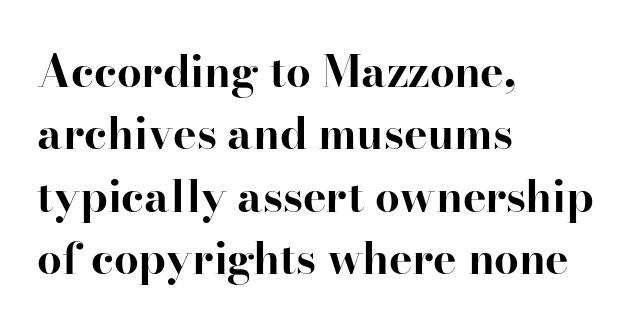
Q: Is the text bold? A: Yes.
Q: Is the text italic (slanted)? A: No, it is upright.
Q: Is the typeface a serif or a sans-serif typeface? A: Serif.
Q: Is the text underlined? A: No.
Q: How is the paragraph aligned? A: Left-aligned.
Q: Is the spacing between letters normal or unusually wide? A: Normal.
Q: Is the spacing between lines tight, normal or loose? A: Normal.
Q: Width (condensed, normal, or wide)? A: Normal.
Q: Stroke contrast? A: High.
Q: x-height? A: Small.
Q: Monospaced? A: No.
